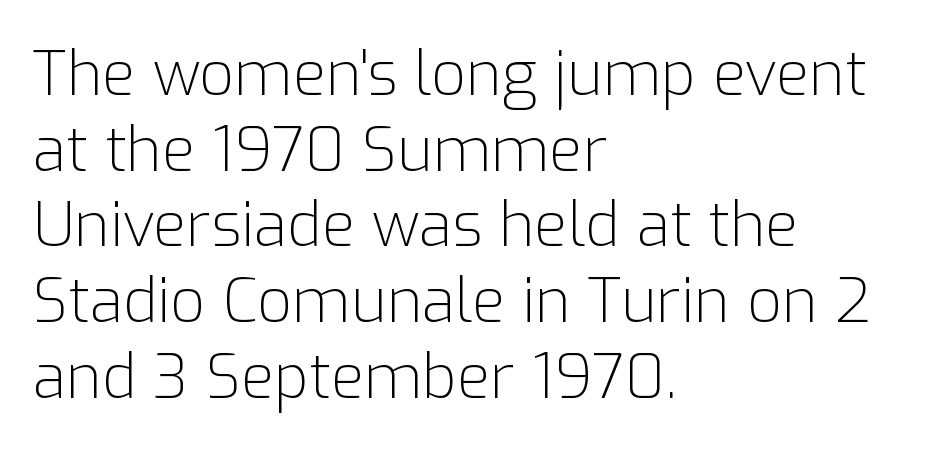
Q: Is the text bold? A: No.
Q: Is the text italic (slanted)? A: No, it is upright.
Q: Is the typeface a serif or a sans-serif typeface? A: Sans-serif.
Q: Is the text underlined? A: No.
Q: How is the paragraph aligned? A: Left-aligned.
Q: Is the spacing between letters normal or unusually wide? A: Normal.
Q: Width (condensed, normal, or wide)? A: Normal.
Q: Stroke contrast? A: Low.
Q: x-height? A: Medium.
Q: Monospaced? A: No.
